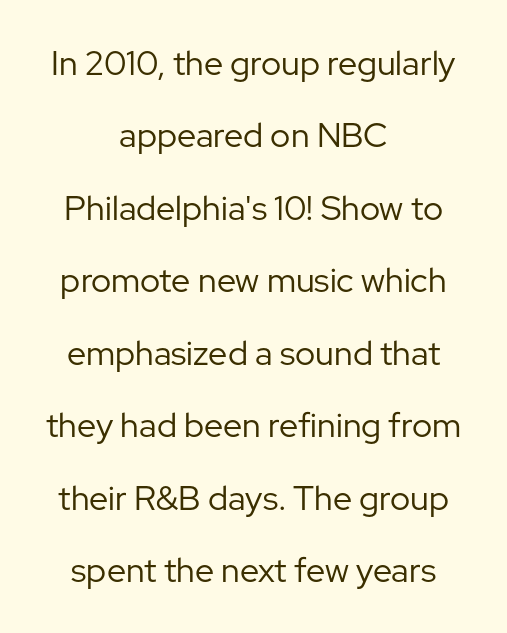
The image shows 34 px regular-weight sans-serif type, upright; set centered, loose line spacing (2.13x), normal letter spacing, not underlined; low stroke contrast and a medium x-height.
